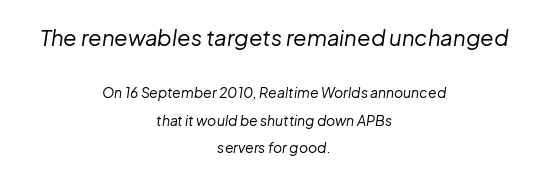
Larger block? The one above; the one below is distinctly smaller. The line texture is even and compact thanks to regular tracking. Notice how the passage keeps no hard edge, just a central spine. This is not heavy type; no bold has been used. Bare-footed words on every line. Is the type slanted? Yes — the strokes lean at a clear angle.
